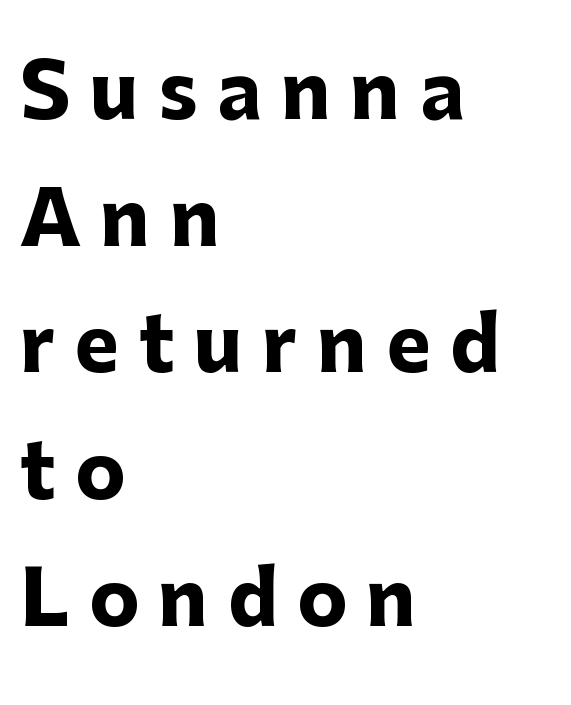
Q: Is the text bold? A: Yes.
Q: Is the text italic (slanted)? A: No, it is upright.
Q: Is the typeface a serif or a sans-serif typeface? A: Sans-serif.
Q: Is the text underlined? A: No.
Q: How is the paragraph aligned? A: Left-aligned.
Q: Is the spacing between letters normal or unusually wide? A: Unusually wide.
Q: Is the spacing between lines tight, normal or loose? A: Normal.
Q: Width (condensed, normal, or wide)? A: Normal.
Q: Stroke contrast? A: Low.
Q: x-height? A: Medium.
Q: Monospaced? A: No.
